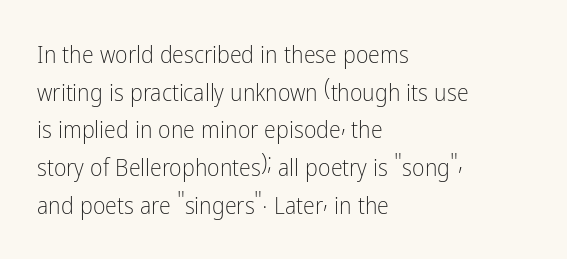
Q: Is the text bold? A: No.
Q: Is the text italic (slanted)? A: No, it is upright.
Q: Is the text underlined? A: No.
Q: How is the paragraph aligned? A: Left-aligned.
Q: Is the spacing between letters normal or unusually wide? A: Normal.
Q: Is the spacing between lines tight, normal or loose? A: Normal.
